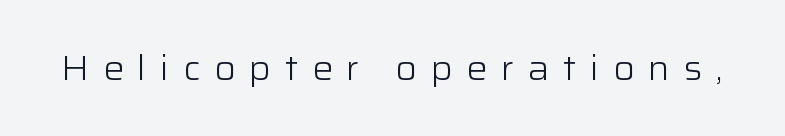
{"serif": "no", "italic": "no", "bold": "no", "weight": "light", "width": "normal", "stroke_contrast": "low", "x_height": "medium", "monospaced": "no", "underline": "no", "letter_spacing": "wide", "letter_spacing_em": 0.39, "glyph_px": 35}
